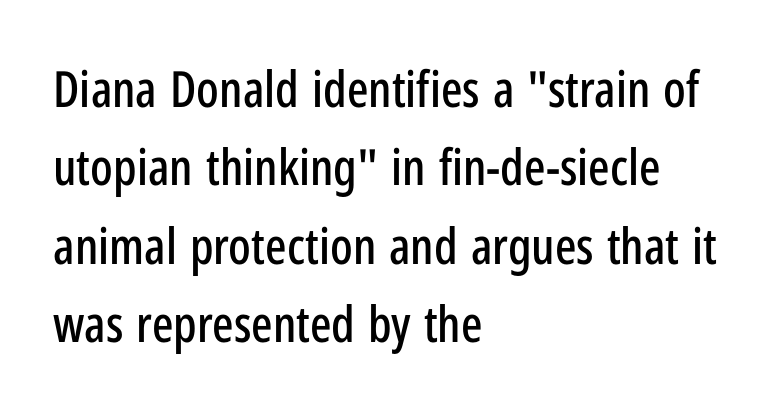
The image shows 50 px condensed sans-serif type, upright; set left-aligned, normal line spacing (1.57x), normal letter spacing, not underlined; low stroke contrast and a medium x-height.
